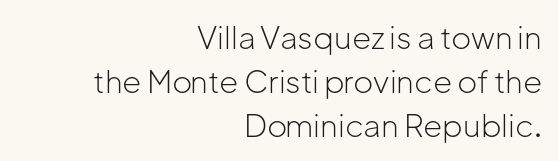
Q: Is the text bold? A: No.
Q: Is the text italic (slanted)? A: No, it is upright.
Q: Is the typeface a serif or a sans-serif typeface? A: Sans-serif.
Q: Is the text underlined? A: No.
Q: How is the paragraph aligned? A: Right-aligned.
Q: Is the spacing between letters normal or unusually wide? A: Normal.
Q: Is the spacing between lines tight, normal or loose? A: Normal.
Q: Width (condensed, normal, or wide)? A: Normal.
Q: Stroke contrast? A: Low.
Q: x-height? A: Medium.
Q: Monospaced? A: No.
